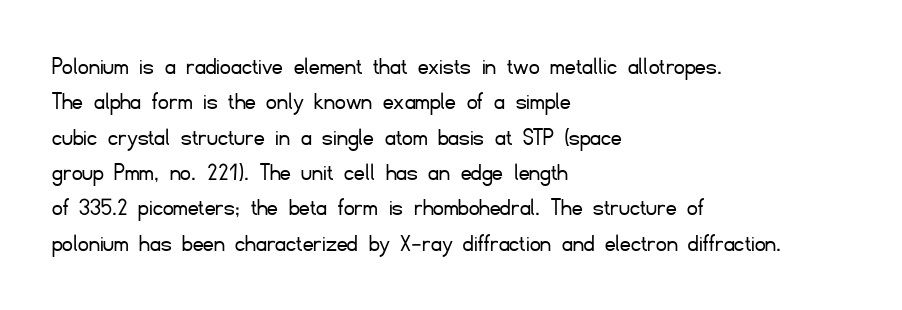
Vertically, the passage feels balanced, rows spaced as you'd expect. No italicization has been applied; the sample stays upright. A bare baseline throughout the passage. Think standard paragraph weight, or any step lighter than that.
